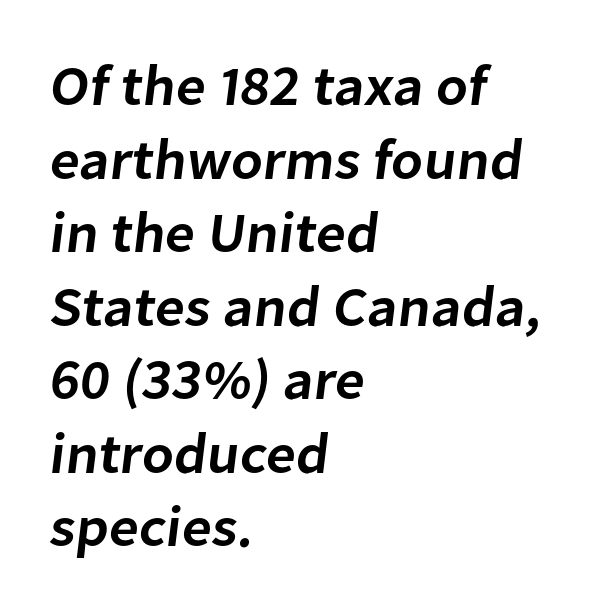
The image shows 57 px semibold sans-serif type; set left-aligned, normal line spacing (1.29x), normal letter spacing, not underlined; low stroke contrast and a medium x-height.
